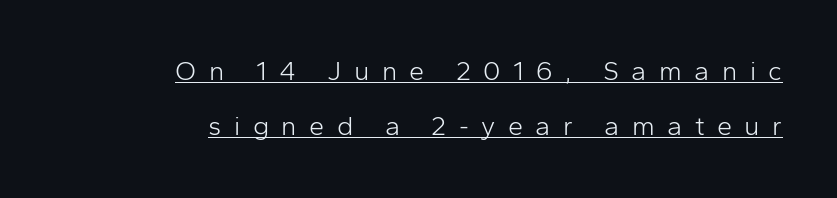
Q: Is the text bold? A: No.
Q: Is the text italic (slanted)? A: No, it is upright.
Q: Is the text underlined? A: Yes.
Q: How is the paragraph aligned? A: Right-aligned.
Q: Is the spacing between letters normal or unusually wide? A: Unusually wide.
Q: Is the spacing between lines tight, normal or loose? A: Loose.
